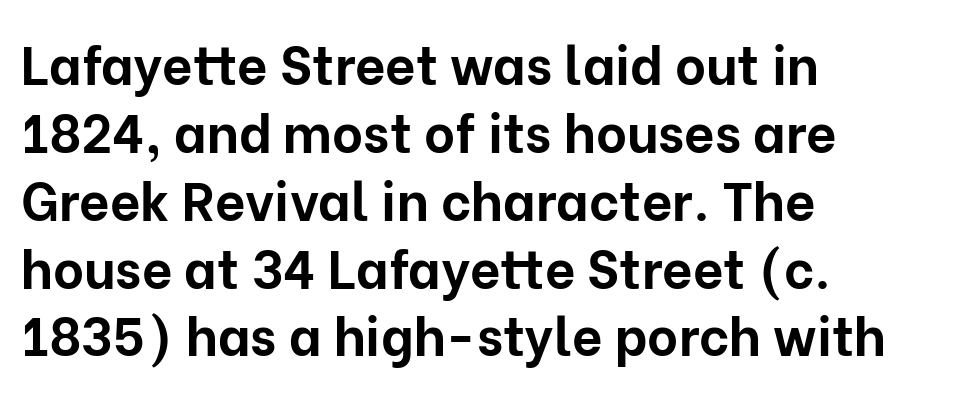
Alignment: flush left. The passage shown is not underscored anywhere. This is the regular roman posture of the typeface. Look at the stroke-to-counter ratio: heavy, a bold.
